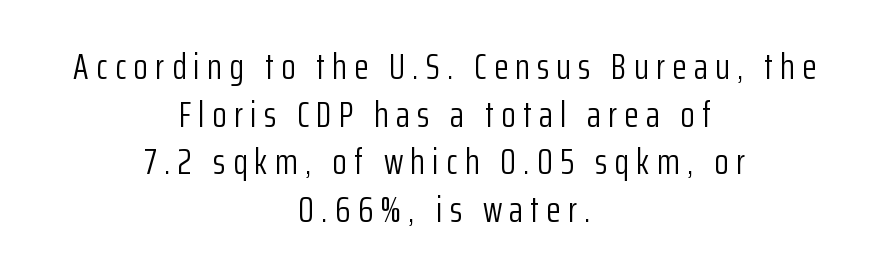
This is not heavy type; no bold has been used. Each letter's strokes conclude bluntly, with no projecting serifs. Reading down the column, the eye jumps a familiar distance to each next line. Do the characters align in a grid? No, the font is proportional.
